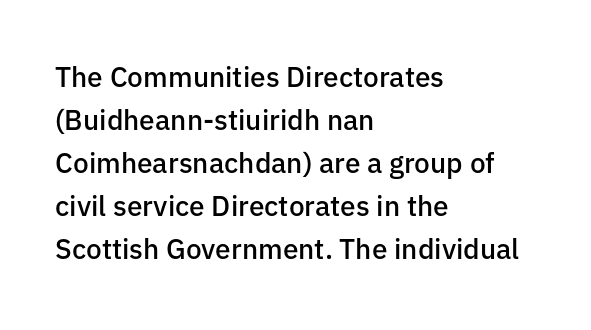
Do the characters align in a grid? No, the font is proportional. Is there any slant? The stems are plumb. All the whitespace from short lines collects on the right. The area under the type is left untouched. Is this a sans? Yes — the strokes have no serifs. Moderately thickened strokes mark this as semibold type.
